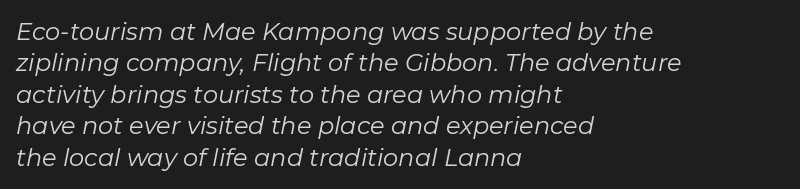
The characters are drawn with everyday or finer stroke widths. Posture: slanted. This block has exactly the height ordinary leading produces. Each word holds together tightly as a unit, with standard inter-letter gaps. Short and long lines alike share a common starting point at left.
